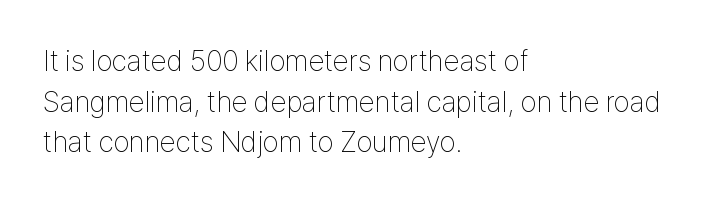
The rendering shows plain stroke endings on the letterforms — a sans-serif design. Where is the straight margin? On the left. Standard letterfit; no display-style spreading of the glyphs. Bold? No — there's no thickening of the strokes. Students, observe: this is what conventionally led text looks like.
